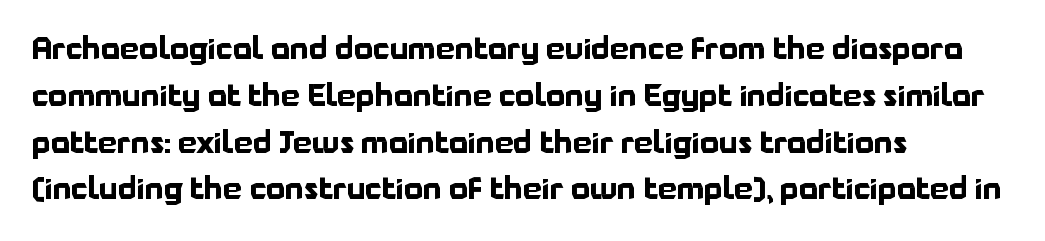
The image shows 30 px bold sans-serif type, upright; set left-aligned, normal line spacing (1.56x), normal letter spacing, not underlined; low stroke contrast and a medium x-height.
